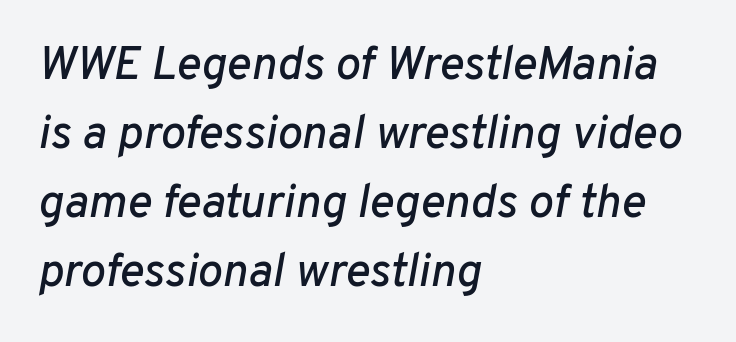
The image shows 47 px text type, italic (leaning right); set left-aligned, normal line spacing (1.47x), normal letter spacing, not underlined; low stroke contrast and a medium x-height.
